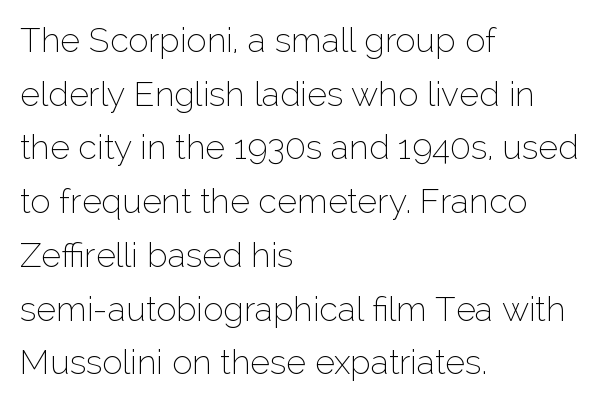
{"serif": "no", "italic": "no", "bold": "no", "weight": "thin", "width": "normal", "stroke_contrast": "low", "x_height": "medium", "monospaced": "no", "underline": "no", "align": "left", "line_spacing": "normal", "line_spacing_ratio": 1.58, "letter_spacing": "normal", "letter_spacing_em": 0.0, "glyph_px": 34}
